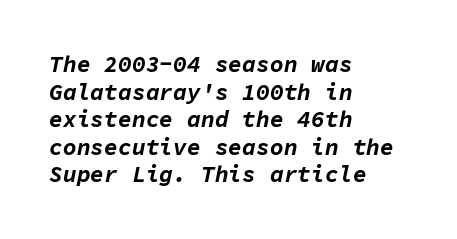
The image shows 23 px bold type, italic (leaning right); set left-aligned, line spacing 1.2x, normal letter spacing, not underlined.
